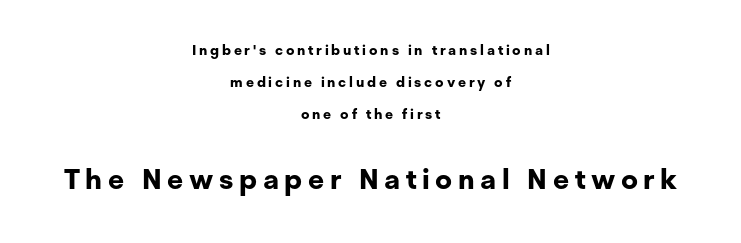
Are there feet on the stems? There aren't — it's a sans. Is there much room between lines? Yes — plenty of vertical air separates them. As a designer I'd log this as weight 700, bold. Looks like regular typesetting: each glyph gets only the width it needs. Notice how the passage keeps no hard edge, just a central spine. Ordinary non-slanted type is in use.
